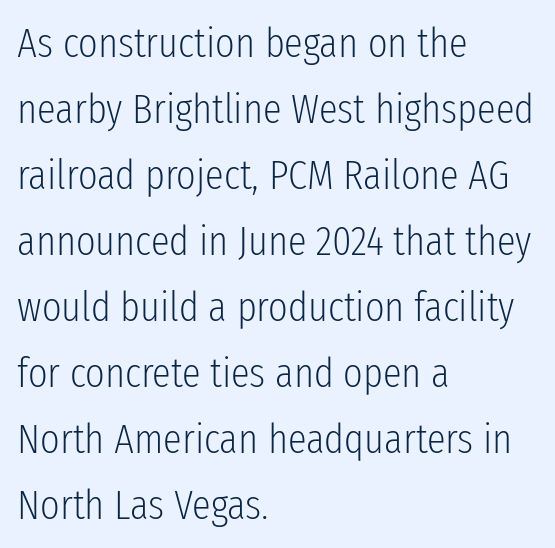
Q: Is the text bold? A: No.
Q: Is the text italic (slanted)? A: No, it is upright.
Q: Is the typeface a serif or a sans-serif typeface? A: Sans-serif.
Q: Is the text underlined? A: No.
Q: How is the paragraph aligned? A: Left-aligned.
Q: Is the spacing between letters normal or unusually wide? A: Normal.
Q: Is the spacing between lines tight, normal or loose? A: Normal.
Q: Width (condensed, normal, or wide)? A: Condensed.
Q: Stroke contrast? A: Low.
Q: x-height? A: Medium.
Q: Monospaced? A: No.
